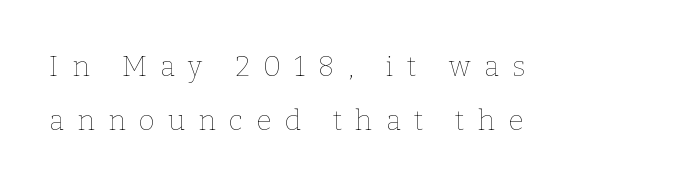
The lettering stays uniformly vertical, giving the passage a roman look. This rendering widens character spacing well past its baseline value. Think of a printed novel: that variable character pitch is what you see here. The characters are drawn with everyday or finer stroke widths. Vertical spacing — loose.
